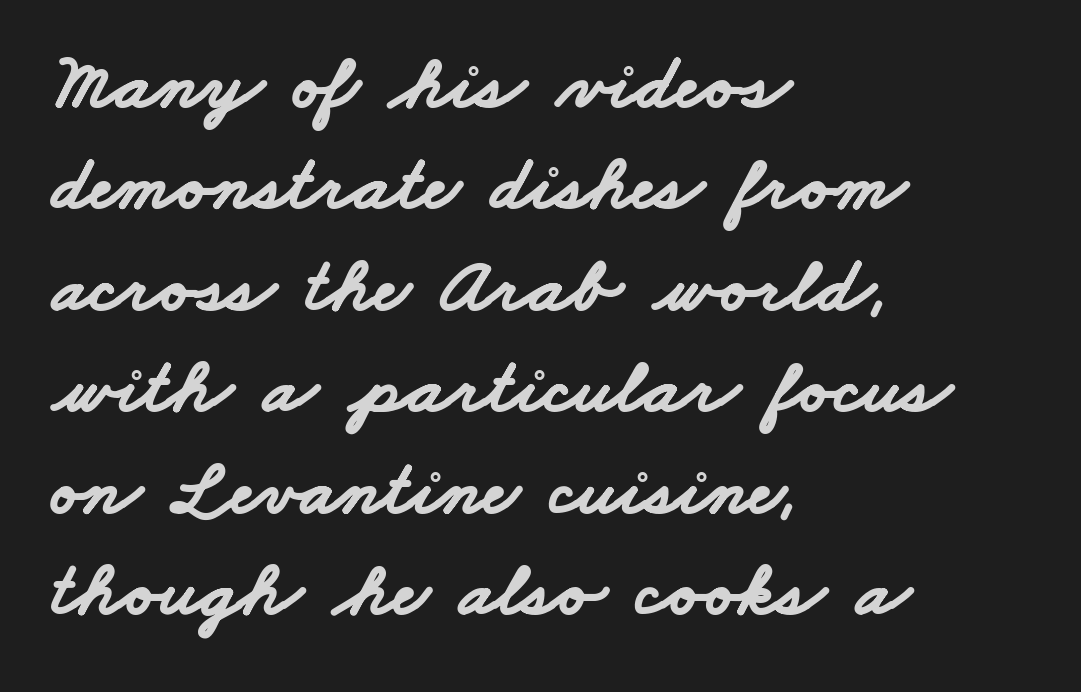
Q: Is the text bold? A: Yes.
Q: Is the typeface a serif or a sans-serif typeface? A: Sans-serif.
Q: Is the text underlined? A: No.
Q: How is the paragraph aligned? A: Left-aligned.
Q: Is the spacing between letters normal or unusually wide? A: Normal.
Q: Is the spacing between lines tight, normal or loose? A: Normal.
Q: Width (condensed, normal, or wide)? A: Wide.
Q: Stroke contrast? A: Low.
Q: x-height? A: Small.
Q: Monospaced? A: No.
